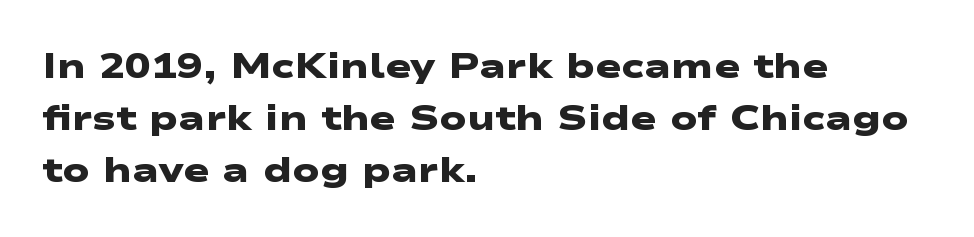
Descenders hang freely into open space. The ragged edge is on the right, which tells us the setting is flush left. The type family on display is of the sans-serif kind. Think of a printed novel: that variable character pitch is what you see here. Does the weight exceed regular? Yes, all the way to bold.
